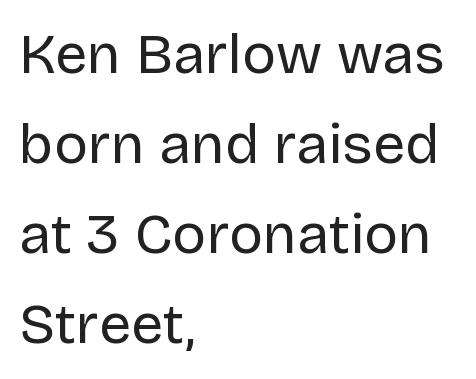
{"serif": "no", "italic": "no", "bold": "no", "weight": "regular", "width": "normal", "stroke_contrast": "low", "x_height": "large", "monospaced": "no", "underline": "no", "align": "left", "line_spacing": "normal", "line_spacing_ratio": 1.58, "letter_spacing": "normal", "letter_spacing_em": 0.0, "glyph_px": 57}
